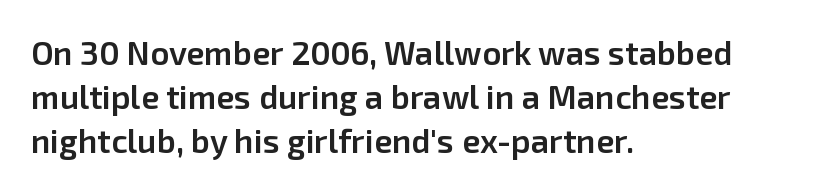
The image shows 33 px semibold sans-serif type, upright; set left-aligned, normal line spacing (1.34x), normal letter spacing, not underlined; low stroke contrast and a medium x-height.
